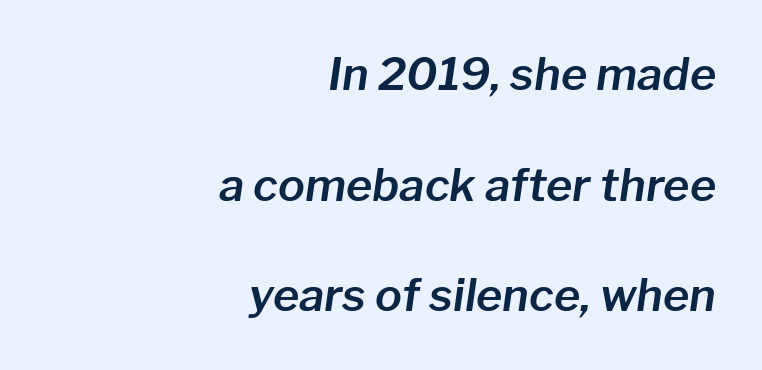
The image shows 45 px text type, italic (leaning right); set right-aligned, loose line spacing (2.46x), normal letter spacing, not underlined; low stroke contrast and a medium x-height.
